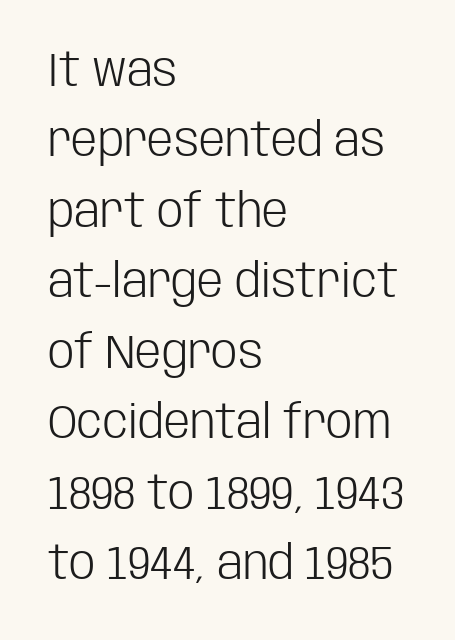
Whoever set this chose a conventional vertical rhythm. Letters rest on an invisible, unmarked baseline. In terms of letterform style, serifs are entirely absent. The typesetting does not lean heavy: it is not bold.
